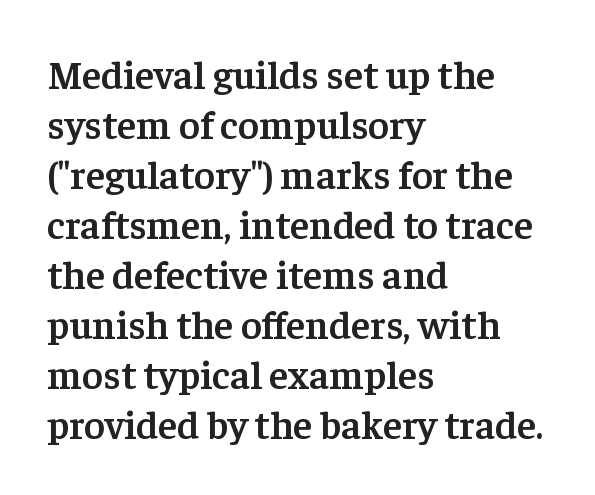
Q: Is the text bold? A: Semi-bold.
Q: Is the text italic (slanted)? A: No, it is upright.
Q: Is the typeface a serif or a sans-serif typeface? A: Serif.
Q: Is the text underlined? A: No.
Q: How is the paragraph aligned? A: Left-aligned.
Q: Is the spacing between letters normal or unusually wide? A: Normal.
Q: Is the spacing between lines tight, normal or loose? A: Normal.
Q: Width (condensed, normal, or wide)? A: Normal.
Q: Stroke contrast? A: Low.
Q: x-height? A: Medium.
Q: Monospaced? A: No.
